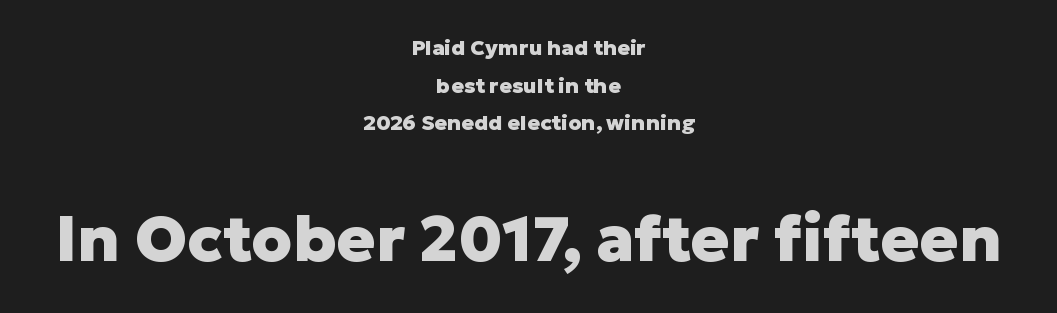
The image shows 64 px heavy sans-serif type, upright; set centered, line spacing 1.79x, normal letter spacing, not underlined; the second (bottom) block is 3.05x larger; low stroke contrast and a medium x-height.
